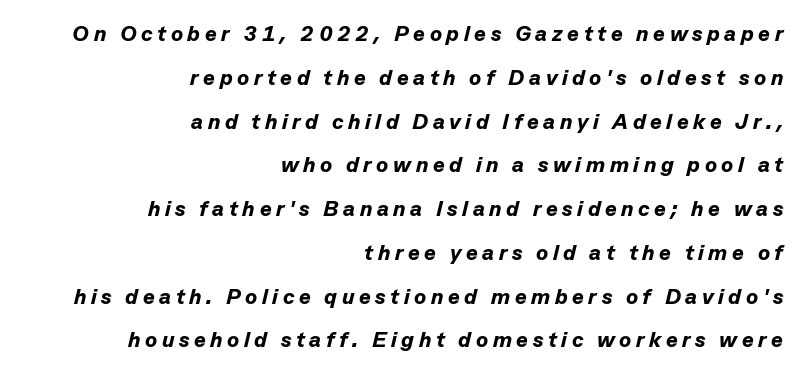
The image shows 22 px bold type, italic (leaning right); set right-aligned, loose line spacing (1.99x), unusually wide letter spacing (+0.21 em), not underlined.
